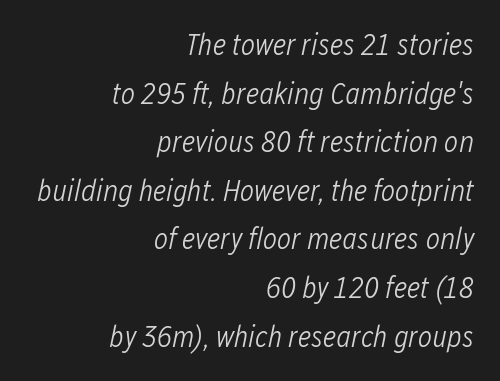
Stroke thickness stays within the range of a standard reading face or lighter. Notice how descenders clear the ascenders below comfortably — that's standard leading. A typesetter would mark this as italic. Check under the words: just untouched page. Caption: multi-line text, flush right, ragged left. Words appear dense and cohesive because spacing is normal.
